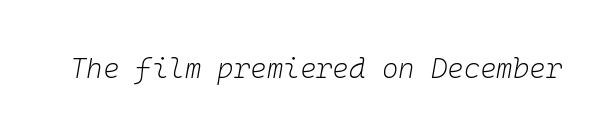
Decoration check: the copy has no underline. The face used here is monospaced, like something from a code editor. Nothing unusual about the tracking: characters are spaced as the font intends. Does the lettering tilt? It does — this is italic. The letters look calm and open, with moderate or lighter stems.
